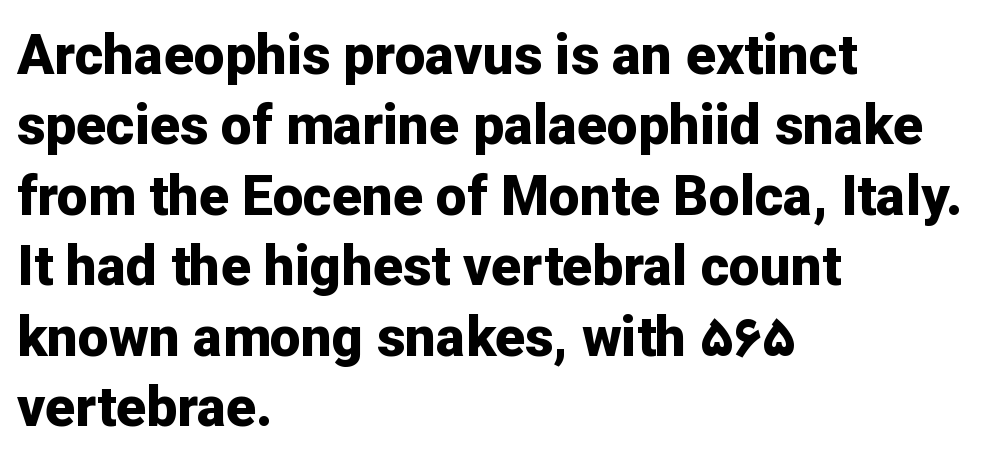
The image shows 55 px bold sans-serif type, upright; set left-aligned, normal line spacing (1.28x), normal letter spacing, not underlined; low stroke contrast and a medium x-height.
